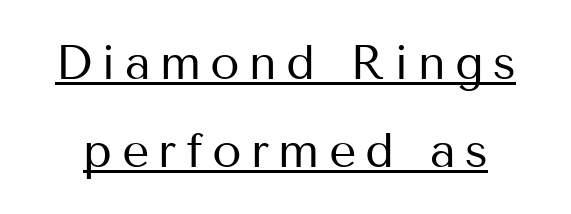
Q: Is the text bold? A: No.
Q: Is the text italic (slanted)? A: No, it is upright.
Q: Is the typeface a serif or a sans-serif typeface? A: Sans-serif.
Q: Is the text underlined? A: Yes.
Q: Width (condensed, normal, or wide)? A: Normal.
Q: Stroke contrast? A: Medium.
Q: x-height? A: Medium.
Q: Monospaced? A: No.
